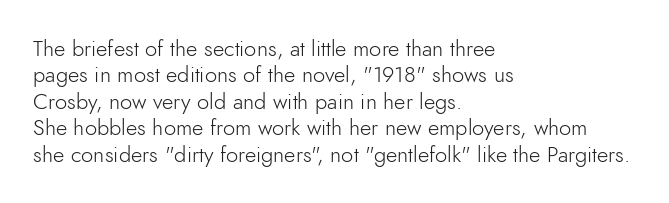
{"italic": "no", "bold": "no", "underline": "no", "align": "left", "line_spacing_ratio": 1.2, "letter_spacing": "normal", "letter_spacing_em": 0.0, "glyph_px": 22}
